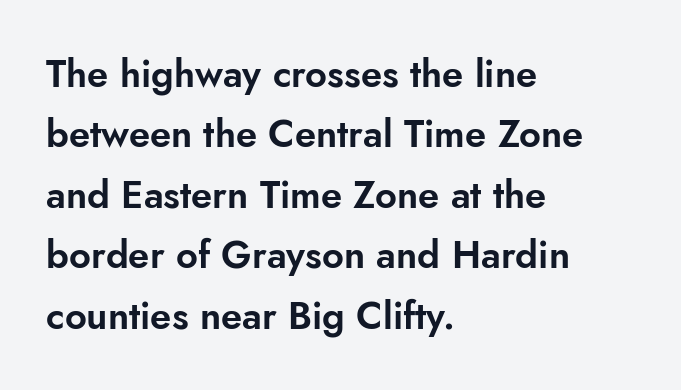
The foot of each line stays bare and open. Casual observation: everything's shoved over to the left. Line spacing here is normal. The glyphs in this specimen are sans serif. Unlike italic type, these characters show no tilt at all. Is the letter spacing exaggerated? No — it looks like the ordinary default.
